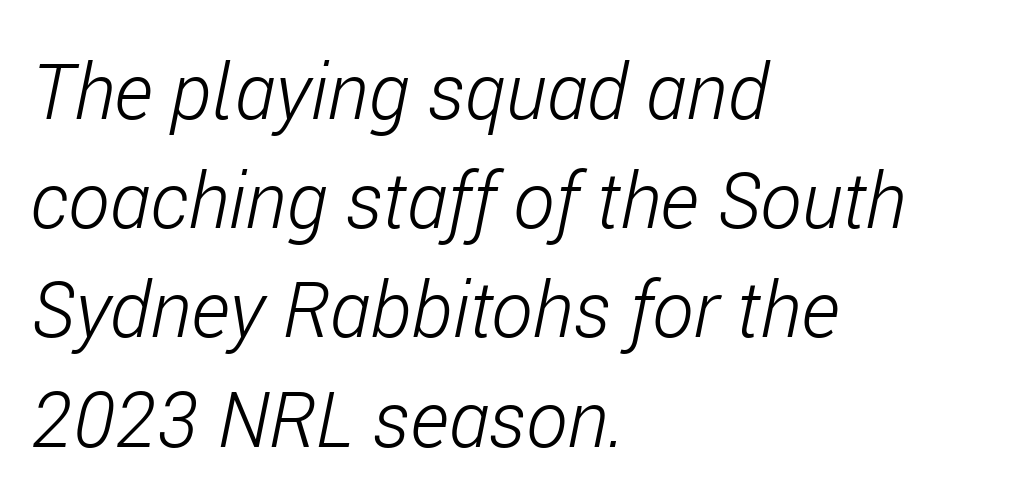
Nothing heavy about these letters — not bold at all. Underline: absent. Reading down the column, the eye jumps a familiar distance to each next line. The lines in this sample share a left origin and differ only in where they stop. Each letter keeps its own natural width here, so spacing adapts to shape. The whole block is typeset with a tilt.
